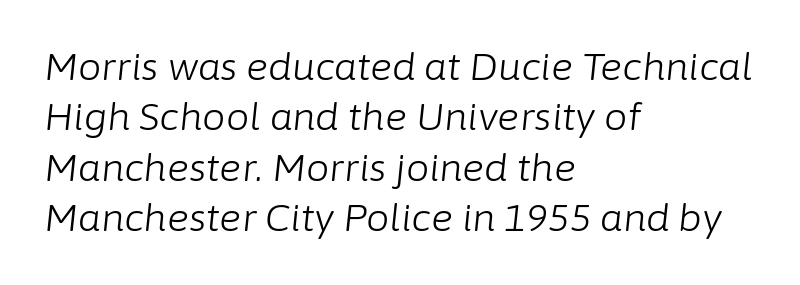
The image shows 37 px light type, italic (leaning right); set left-aligned, normal line spacing (1.36x), normal letter spacing, not underlined; low stroke contrast and a medium x-height.
